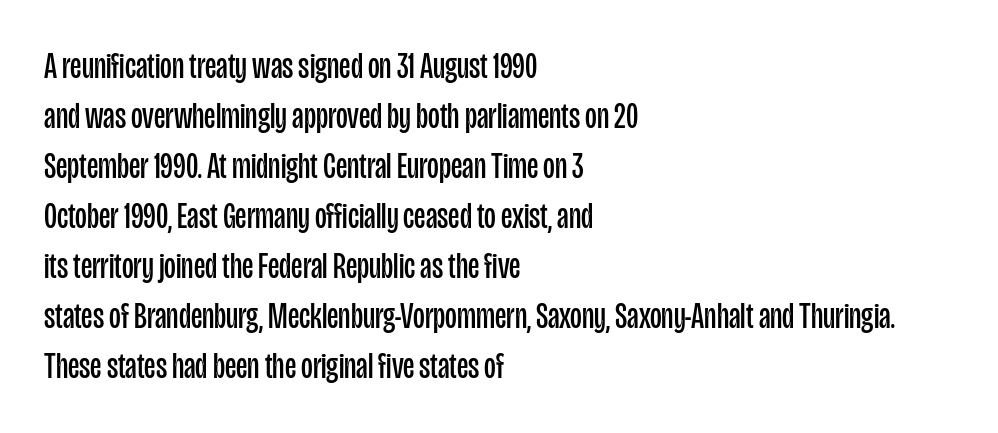
Q: Is the text bold? A: No.
Q: Is the text italic (slanted)? A: No, it is upright.
Q: Is the typeface a serif or a sans-serif typeface? A: Sans-serif.
Q: Is the text underlined? A: No.
Q: How is the paragraph aligned? A: Left-aligned.
Q: Is the spacing between letters normal or unusually wide? A: Normal.
Q: Is the spacing between lines tight, normal or loose? A: Normal.
Q: Width (condensed, normal, or wide)? A: Condensed.
Q: Stroke contrast? A: Low.
Q: x-height? A: Large.
Q: Monospaced? A: No.
